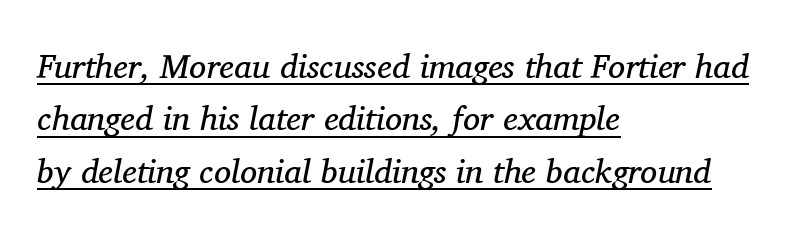
{"serif": "yes", "italic": "yes", "lean": "right", "slant_degrees": 11, "bold": "no", "weight": "regular", "width": "normal", "stroke_contrast": "medium", "x_height": "medium", "monospaced": "no", "underline": "yes", "align": "left", "line_spacing": "normal", "line_spacing_ratio": 1.54, "letter_spacing": "normal", "letter_spacing_em": 0.0, "glyph_px": 34}
